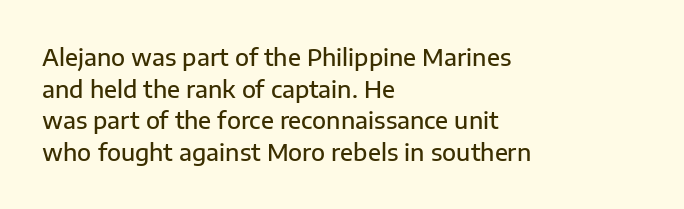
Ordinary non-slanted type is in use. This sample is left-justified, so line endings fall wherever the words run out. The letters sit at their default tracking, neither squeezed nor spread. Descenders are the only things crossing below the line.
